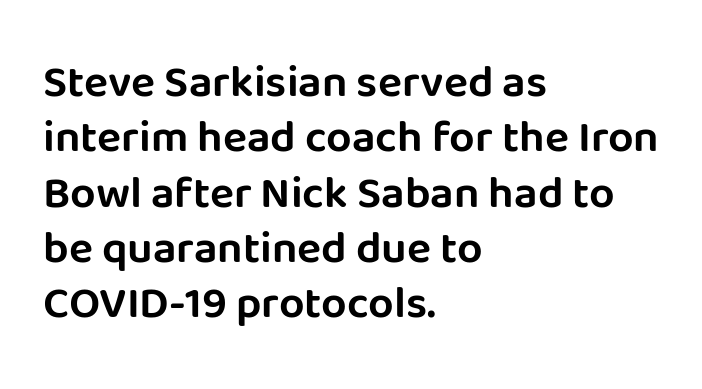
{"serif": "no", "italic": "no", "width": "normal", "stroke_contrast": "low", "x_height": "large", "monospaced": "no", "underline": "no", "align": "left", "line_spacing_ratio": 1.23, "letter_spacing": "normal", "letter_spacing_em": 0.0, "glyph_px": 45}
